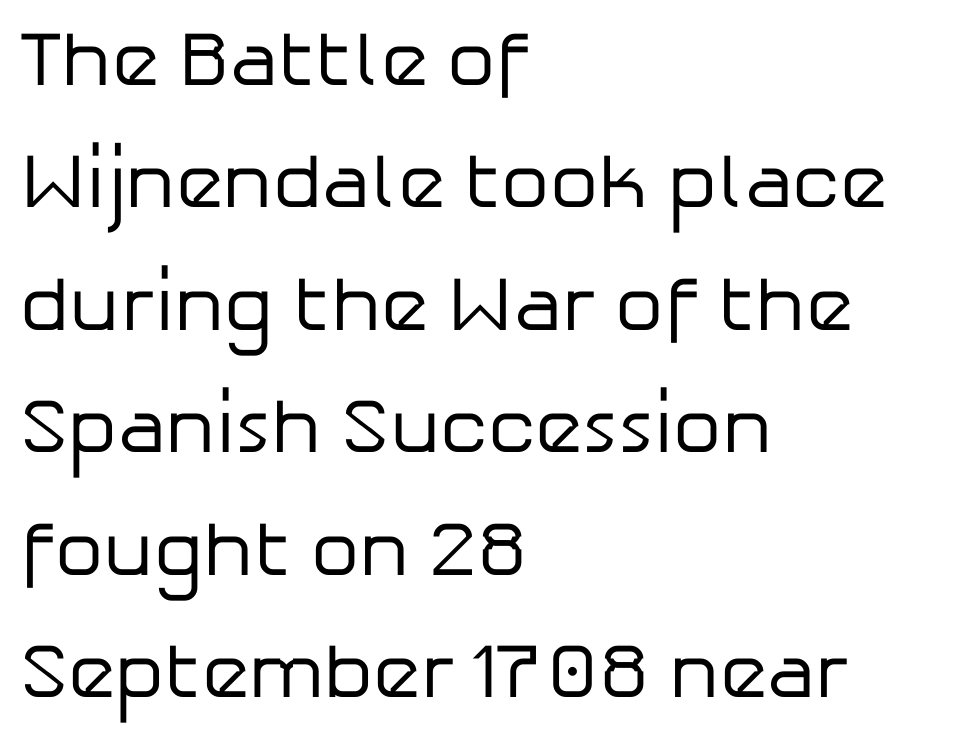
{"serif": "no", "italic": "no", "bold": "no", "weight": "regular", "width": "normal", "stroke_contrast": "low", "x_height": "medium", "monospaced": "no", "underline": "no", "align": "left", "line_spacing": "normal", "line_spacing_ratio": 1.59, "letter_spacing": "normal", "letter_spacing_em": 0.0, "glyph_px": 77}
